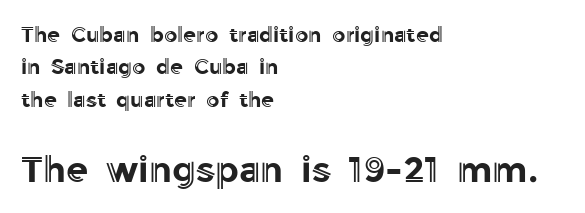
Q: Is the text italic (slanted)? A: No, it is upright.
Q: Is the text underlined? A: No.
Q: How is the paragraph aligned? A: Left-aligned.
Q: Is the spacing between letters normal or unusually wide? A: Normal.
Q: Is the spacing between lines tight, normal or loose? A: Normal.
Q: Which block of text is set in a larger size, the first (top) or the second (bottom)? A: The second (bottom) one.
Q: Width (condensed, normal, or wide)? A: Normal.
Q: x-height? A: Medium.
Q: Monospaced? A: No.
